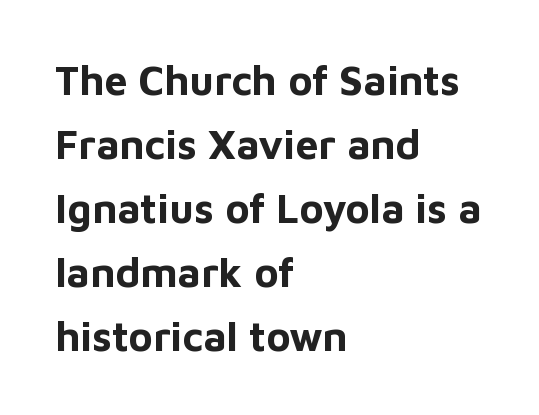
{"serif": "no", "italic": "no", "bold": "yes", "weight": "bold", "width": "normal", "stroke_contrast": "low", "x_height": "medium", "monospaced": "no", "underline": "no", "align": "left", "line_spacing": "normal", "line_spacing_ratio": 1.56, "letter_spacing": "normal", "letter_spacing_em": 0.0, "glyph_px": 41}
